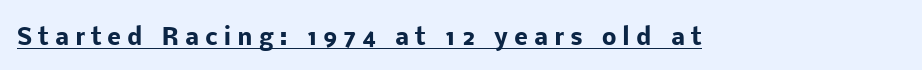
No italicization has been applied; the sample stays upright. Notice how thick the strokes are: this is what a full bold looks like. How are the letters spaced? Widely, with obvious added tracking. The lettering is marked with a stroke running underneath it.
